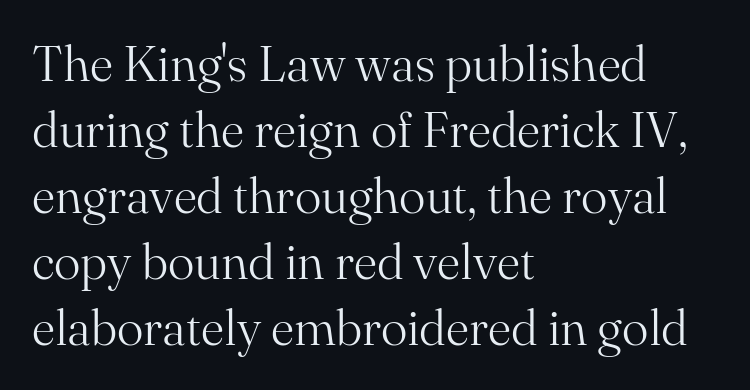
A typesetter would call this zero additional tracking. The vertical gap from one line to the next is medium. What kind of face is this? One with serifs. Looks like regular typesetting: each glyph gets only the width it needs. The font's upright variant was chosen for this text.
